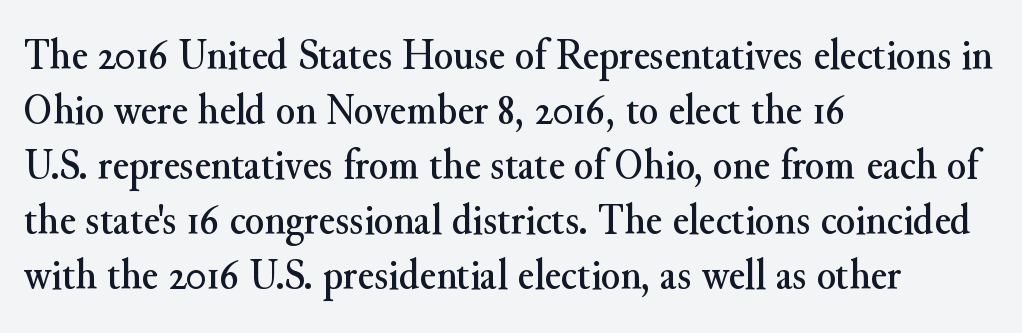
Q: Is the text italic (slanted)? A: No, it is upright.
Q: Is the typeface a serif or a sans-serif typeface? A: Serif.
Q: Is the text underlined? A: No.
Q: How is the paragraph aligned? A: Left-aligned.
Q: Is the spacing between letters normal or unusually wide? A: Normal.
Q: Is the spacing between lines tight, normal or loose? A: Normal.
Q: Width (condensed, normal, or wide)? A: Normal.
Q: Stroke contrast? A: Medium.
Q: x-height? A: Small.
Q: Monospaced? A: No.
